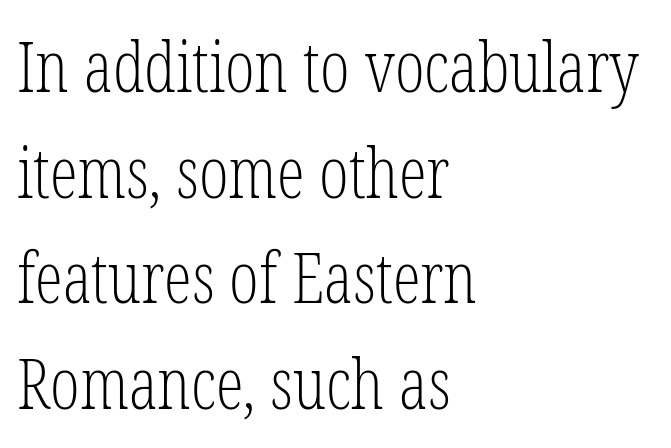
Q: Is the text bold? A: No.
Q: Is the text italic (slanted)? A: No, it is upright.
Q: Is the typeface a serif or a sans-serif typeface? A: Serif.
Q: Is the text underlined? A: No.
Q: How is the paragraph aligned? A: Left-aligned.
Q: Is the spacing between letters normal or unusually wide? A: Normal.
Q: Is the spacing between lines tight, normal or loose? A: Normal.
Q: Width (condensed, normal, or wide)? A: Condensed.
Q: Stroke contrast? A: Low.
Q: x-height? A: Medium.
Q: Monospaced? A: No.
